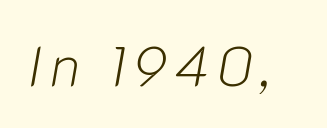
Descenders hang freely into open space. The text carries the slant typical of an italic or oblique font. No letter is thick-stroked: the sample isn't bold. Varying glyph widths throughout — classic text-font behaviour.
